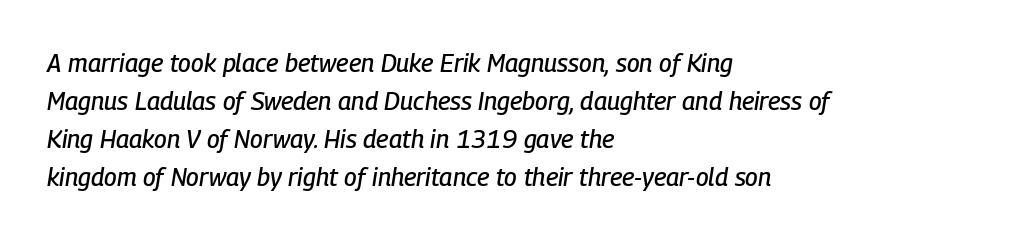
Q: Is the text italic (slanted)? A: Yes, it leans right by about 9 degrees.
Q: Is the text underlined? A: No.
Q: How is the paragraph aligned? A: Left-aligned.
Q: Is the spacing between letters normal or unusually wide? A: Normal.
Q: Is the spacing between lines tight, normal or loose? A: Normal.
